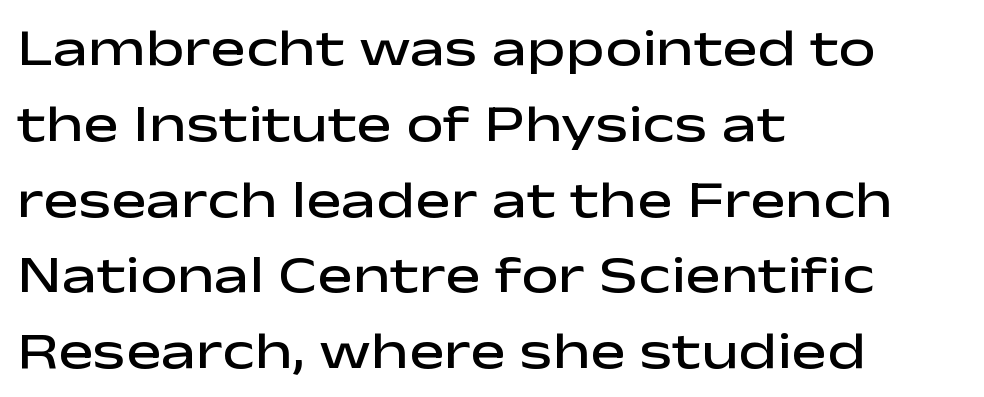
Q: Is the text bold? A: Semi-bold.
Q: Is the text italic (slanted)? A: No, it is upright.
Q: Is the typeface a serif or a sans-serif typeface? A: Sans-serif.
Q: Is the text underlined? A: No.
Q: How is the paragraph aligned? A: Left-aligned.
Q: Is the spacing between letters normal or unusually wide? A: Normal.
Q: Is the spacing between lines tight, normal or loose? A: Normal.
Q: Width (condensed, normal, or wide)? A: Wide.
Q: Stroke contrast? A: Low.
Q: x-height? A: Medium.
Q: Monospaced? A: No.
